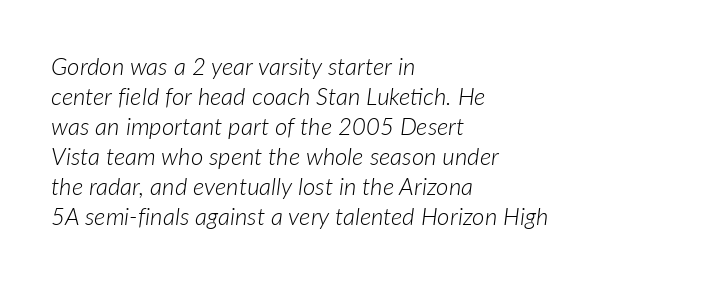
Rows of type keep a routine distance in the vertical direction. Letter spacing: default. Style check: oblique. The foot of each line stays bare and open.
